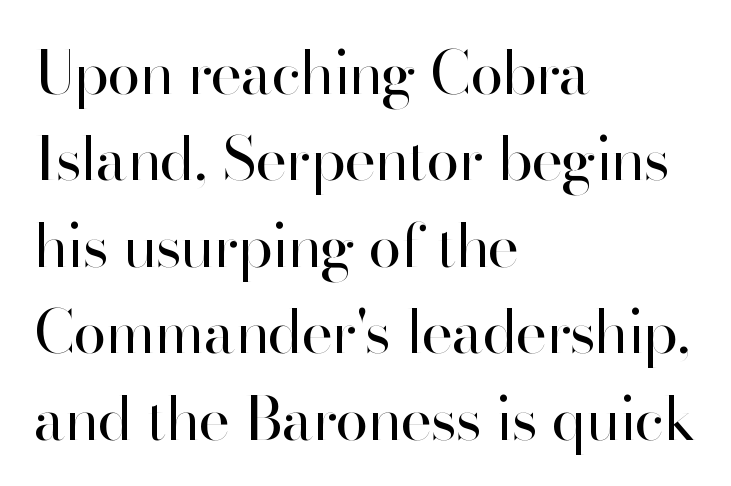
The specimen reads as upright at a glance. Underline: absent. The face used here is a sans, in the tradition of grotesques and geometrics. One glance says typical: line gaps are just what's usual. The letterforms sit shoulder to shoulder at normal distance.
